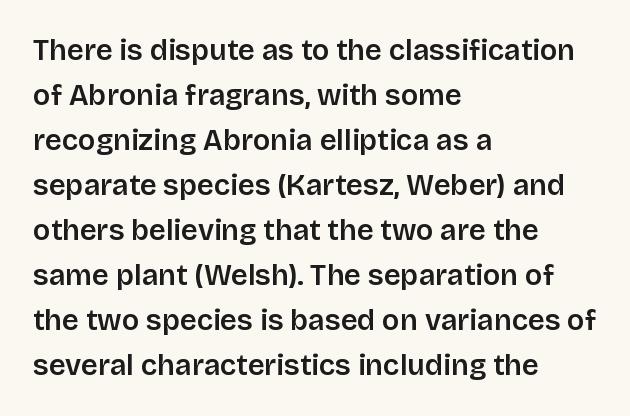
The image shows 29 px semibold sans-serif type, upright; set left-aligned, normal line spacing (1.55x), normal letter spacing, not underlined; low stroke contrast and a large x-height.
